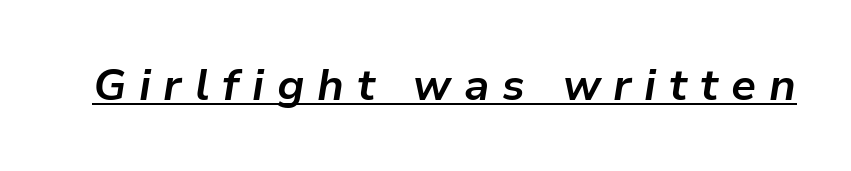
In terms of weight, the rendering is a true, heavy bold. The face used here is proportionally spaced, like ordinary book or web type. A typesetter would mark this as italic. Caption: lettering with a line underneath. This sample uses expanded letter spacing, leaving extra air between glyphs.
